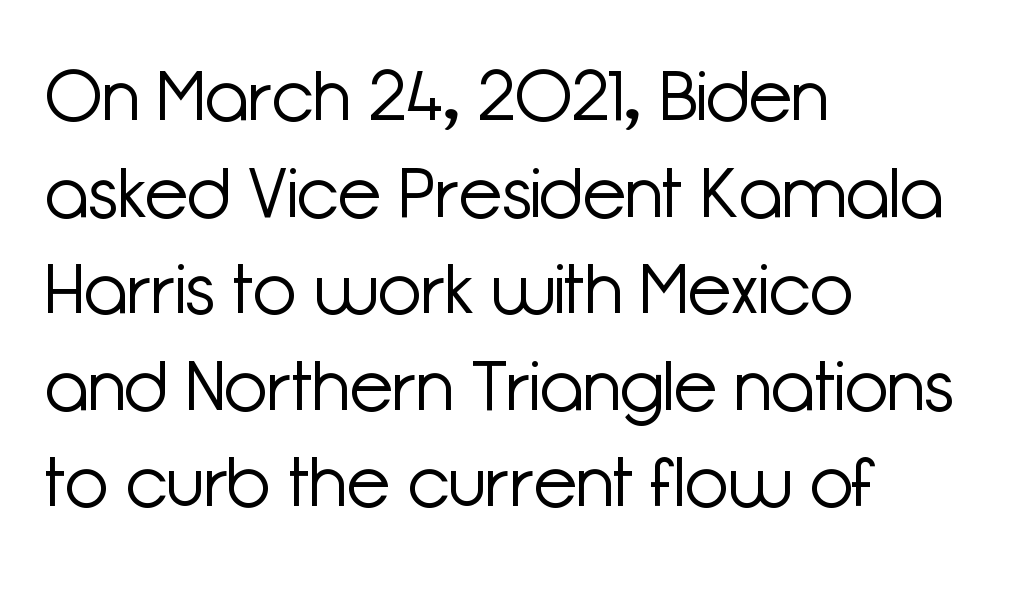
Q: Is the text bold? A: No.
Q: Is the text italic (slanted)? A: No, it is upright.
Q: Is the typeface a serif or a sans-serif typeface? A: Sans-serif.
Q: Is the text underlined? A: No.
Q: How is the paragraph aligned? A: Left-aligned.
Q: Is the spacing between letters normal or unusually wide? A: Normal.
Q: Is the spacing between lines tight, normal or loose? A: Normal.
Q: Width (condensed, normal, or wide)? A: Normal.
Q: Stroke contrast? A: Low.
Q: x-height? A: Medium.
Q: Monospaced? A: No.
